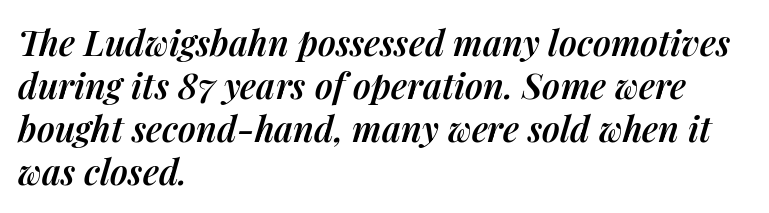
The image shows 35 px semibold type, italic (leaning right); set left-aligned, line spacing 1.23x, normal letter spacing, not underlined; medium stroke contrast and a medium x-height.
